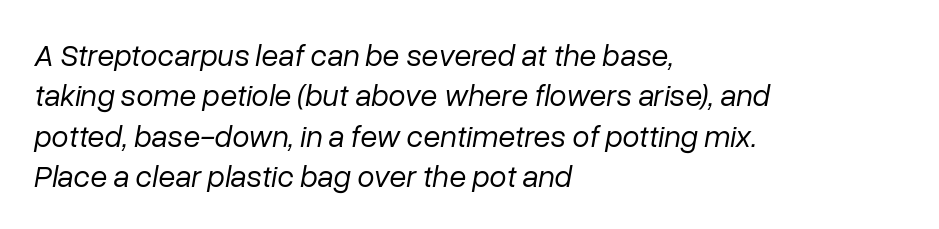
The image shows 31 px regular-weight type, italic (leaning right); set left-aligned, normal line spacing (1.3x), normal letter spacing, not underlined; low stroke contrast and a medium x-height.
